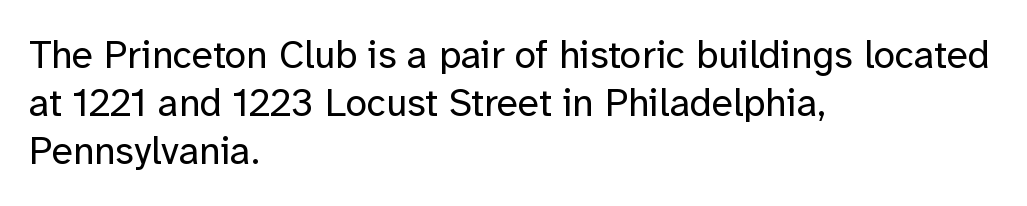
The rendering uses natural spacing where letterforms have individual widths. Compared with a typical body face, this is equally light or lighter still. The gap between lines stays unmarked. Each word holds together tightly as a unit, with standard inter-letter gaps. These lines stack with their left ends in a neat column.
